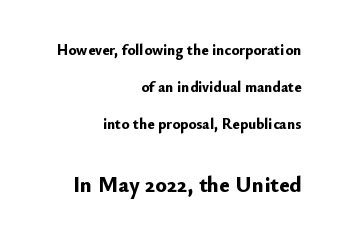
The ragged edge is on the left, which tells us the setting is flush right. This layout puts the modest block above and the oversized block below. Students, observe: this is what heavily led, spacious text looks like. Nobody touched the tracking dial on this one. These words are printed bold, with thick strokes throughout.
